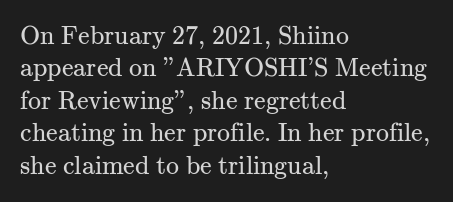
The image shows 26 px text type, upright; set left-aligned, normal line spacing (1.25x), normal letter spacing, not underlined.
